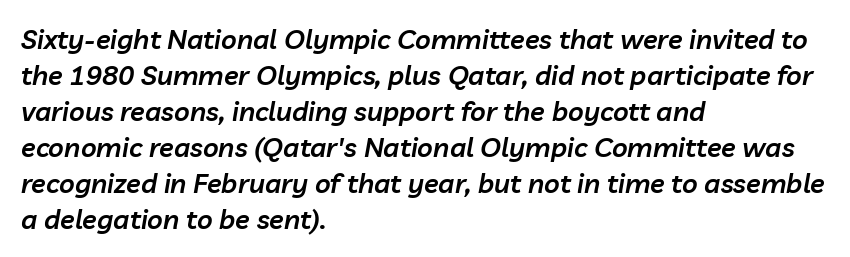
Teacher's note: observe the even left margin — that is flush-left alignment. The letters sit at their default tracking, neither squeezed nor spread. Italic: yes, the glyphs are oblique. The typesetting leans somewhat heavy: a semibold. Evenly set lines give the paragraph a standard silhouette. Only glyphs here, with clear space below each row.
